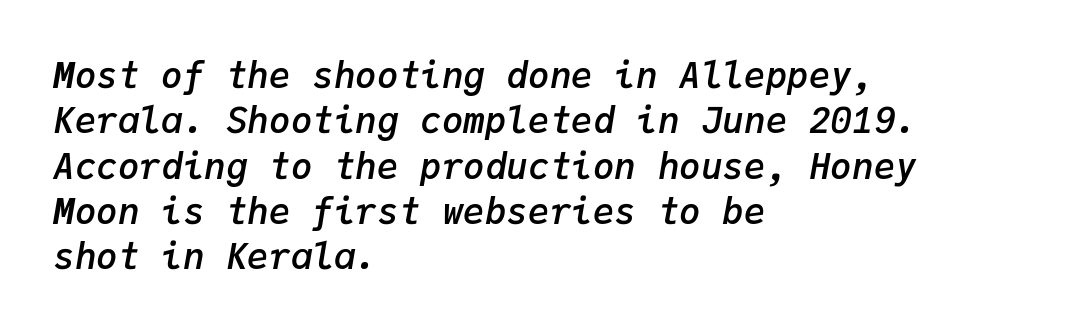
The image shows 36 px semibold type, italic (leaning right), monospaced; set left-aligned, normal line spacing (1.26x), normal letter spacing, not underlined; low stroke contrast and a medium x-height.
